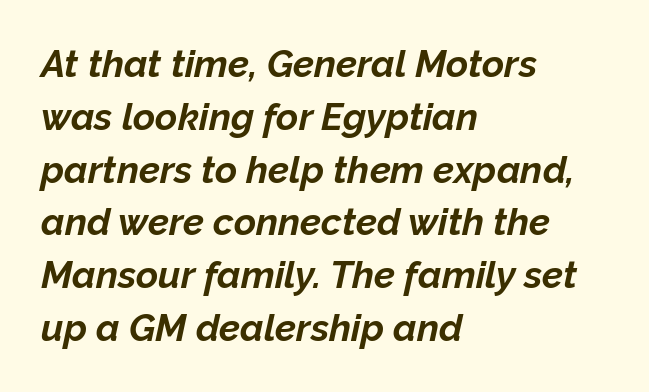
{"italic": "yes", "lean": "right", "slant_degrees": 12, "bold": "yes", "weight": "bold", "width": "normal", "stroke_contrast": "low", "x_height": "medium", "monospaced": "no", "underline": "no", "align": "left", "line_spacing": "normal", "line_spacing_ratio": 1.39, "letter_spacing": "normal", "letter_spacing_em": 0.0, "glyph_px": 38}
